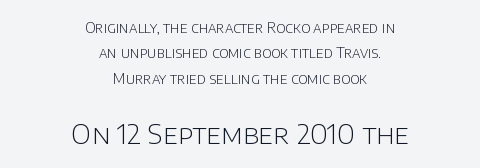
Summary of weight: not heavy and not bold. The zone under the glyphs is completely vacant. The rag falls on both sides of this text block equally. Tracking here is standard; glyphs follow each other at the usual distance.
